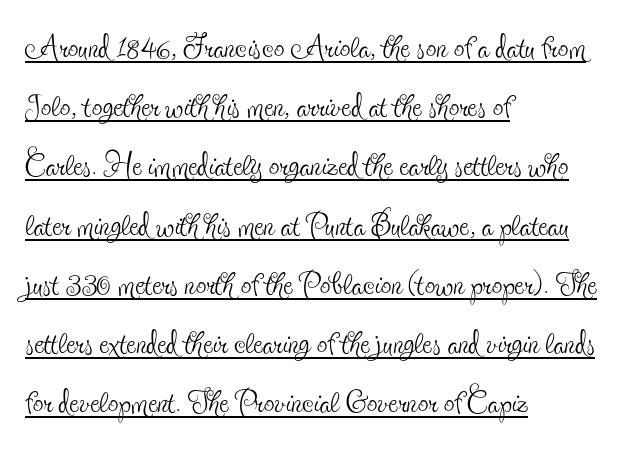
The image shows 42 px thin, condensed serif type; set left-aligned, normal line spacing (1.41x), normal letter spacing, underlined; a small x-height.
